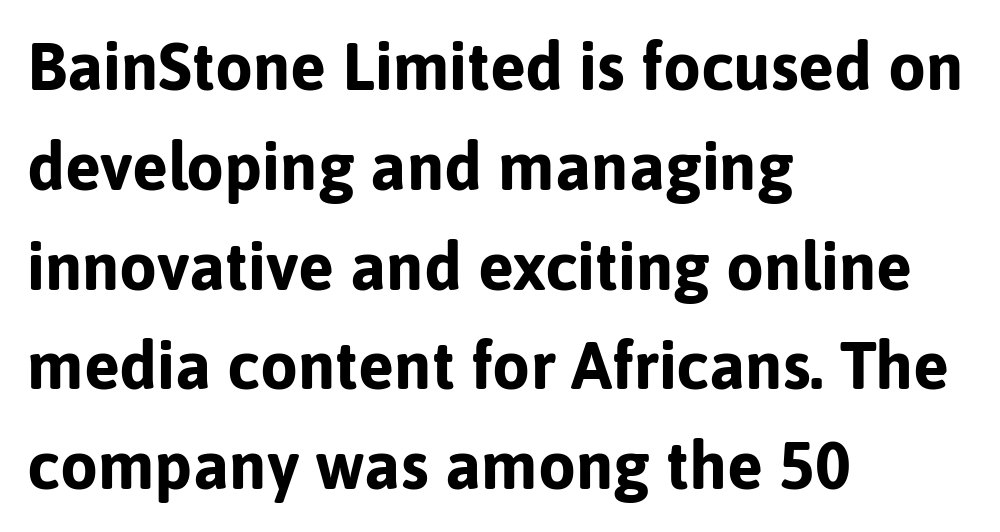
The image shows 67 px bold sans-serif type, upright; set left-aligned, normal line spacing (1.49x), normal letter spacing, not underlined; low stroke contrast and a medium x-height.
